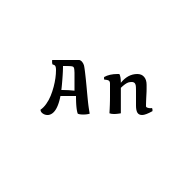
Q: Is the text italic (slanted)? A: No, it is upright.
Q: Is the typeface a serif or a sans-serif typeface? A: Sans-serif.
Q: Is the text underlined? A: No.
Q: Width (condensed, normal, or wide)? A: Wide.
Q: Stroke contrast? A: Medium.
Q: x-height? A: Medium.
Q: Monospaced? A: No.
